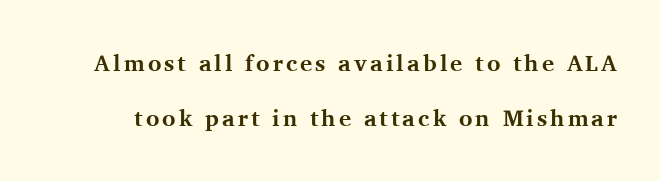
Chunky letters — that's bold for sure. Leading: increased. The passage shown is not underscored anywhere. The specimen reads as upright at a glance.
